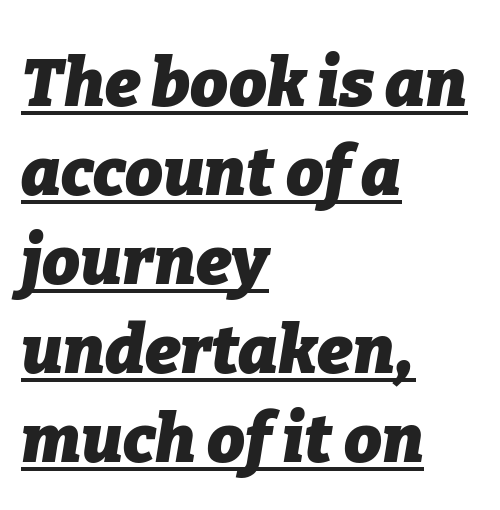
The image shows 67 px heavy type, italic (leaning right); set left-aligned, normal line spacing (1.33x), normal letter spacing, underlined; low stroke contrast and a medium x-height.
